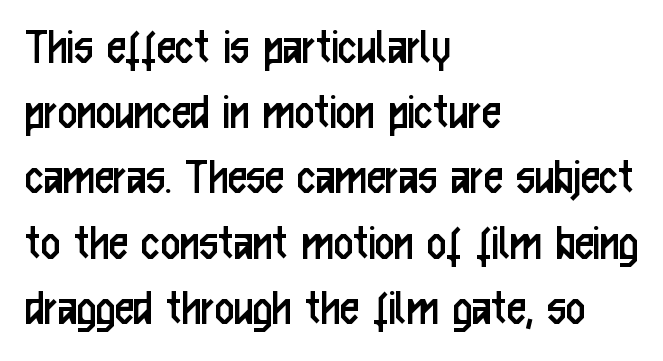
Q: Is the text bold? A: No.
Q: Is the text italic (slanted)? A: No, it is upright.
Q: Is the typeface a serif or a sans-serif typeface? A: Sans-serif.
Q: Is the text underlined? A: No.
Q: How is the paragraph aligned? A: Left-aligned.
Q: Is the spacing between letters normal or unusually wide? A: Normal.
Q: Width (condensed, normal, or wide)? A: Condensed.
Q: Stroke contrast? A: Low.
Q: x-height? A: Medium.
Q: Monospaced? A: No.
